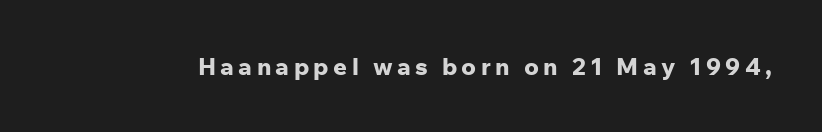
Q: Is the text bold? A: Yes.
Q: Is the text italic (slanted)? A: No, it is upright.
Q: Is the text underlined? A: No.
